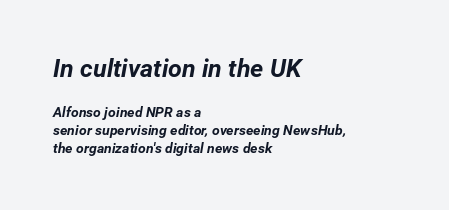
{"italic": "yes", "lean": "right", "slant_degrees": 12, "bold": "yes", "underline": "no", "align": "left", "line_spacing": "normal", "line_spacing_ratio": 1.26, "letter_spacing": "normal", "letter_spacing_em": 0.0, "larger_block": "first", "size_ratio": 1.79, "glyph_px": 25}
